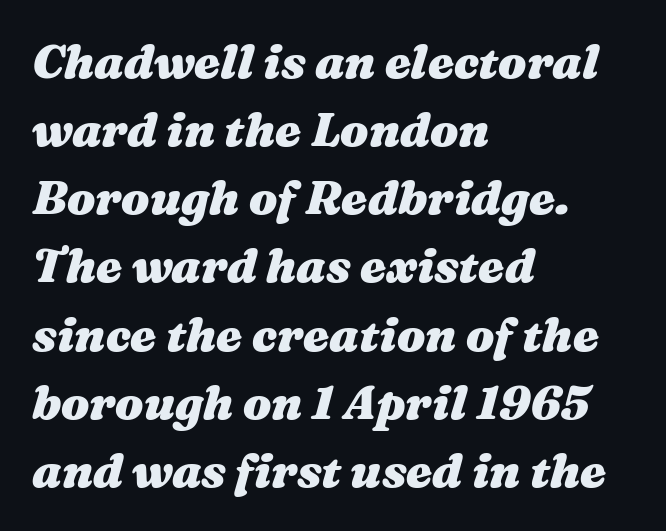
The image shows 47 px heavy, wide type, italic (leaning right); set left-aligned, normal line spacing (1.45x), normal letter spacing, not underlined; medium stroke contrast and a medium x-height.
